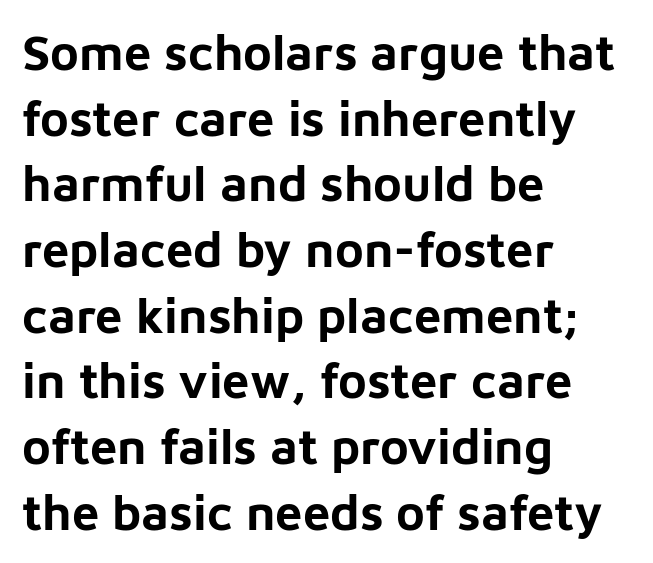
{"serif": "no", "italic": "no", "bold": "yes", "weight": "bold", "width": "normal", "stroke_contrast": "low", "x_height": "medium", "monospaced": "no", "underline": "no", "align": "left", "line_spacing": "normal", "line_spacing_ratio": 1.34, "letter_spacing": "normal", "letter_spacing_em": 0.0, "glyph_px": 49}
